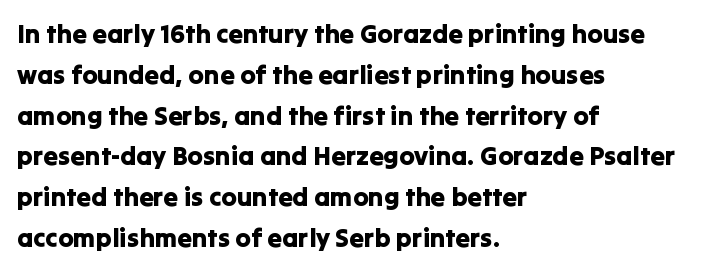
The image shows 26 px text type, upright; set left-aligned, normal line spacing (1.57x), normal letter spacing, not underlined.
